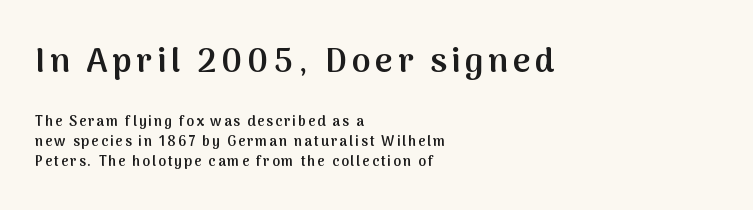
Q: Is the text bold? A: Semi-bold.
Q: Is the text italic (slanted)? A: No, it is upright.
Q: Is the typeface a serif or a sans-serif typeface? A: Sans-serif.
Q: Is the text underlined? A: No.
Q: How is the paragraph aligned? A: Left-aligned.
Q: Is the spacing between lines tight, normal or loose? A: Normal.
Q: Which block of text is set in a larger size, the first (top) or the second (bottom)? A: The first (top) one.
Q: Width (condensed, normal, or wide)? A: Normal.
Q: Stroke contrast? A: Medium.
Q: x-height? A: Medium.
Q: Monospaced? A: No.
